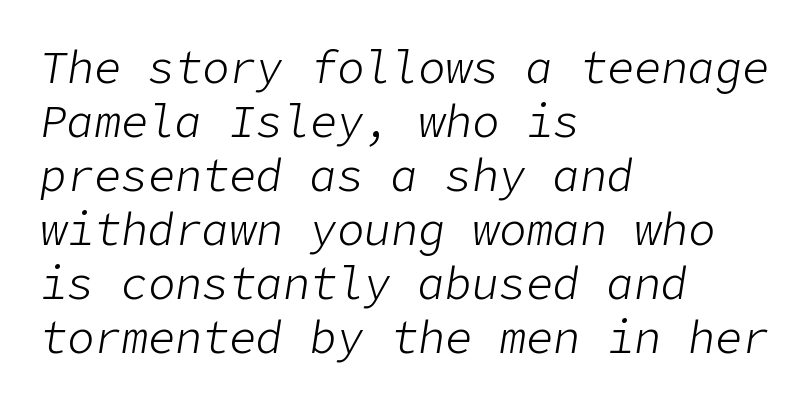
Q: Is the text bold? A: No.
Q: Is the text italic (slanted)? A: Yes, it leans right by about 9 degrees.
Q: Is the text underlined? A: No.
Q: How is the paragraph aligned? A: Left-aligned.
Q: Is the spacing between letters normal or unusually wide? A: Normal.
Q: Width (condensed, normal, or wide)? A: Normal.
Q: Stroke contrast? A: Low.
Q: x-height? A: Medium.
